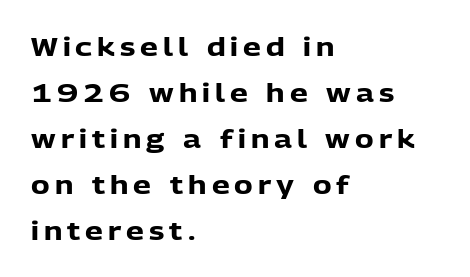
The image shows 25 px bold type, upright; set left-aligned, line spacing 1.84x, unusually wide letter spacing (+0.2 em), not underlined.
